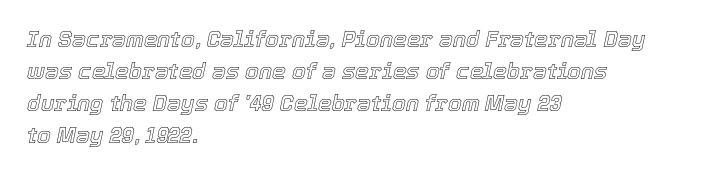
Q: Is the text italic (slanted)? A: Yes, it leans right by about 12 degrees.
Q: Is the text underlined? A: No.
Q: How is the paragraph aligned? A: Left-aligned.
Q: Is the spacing between letters normal or unusually wide? A: Normal.
Q: Is the spacing between lines tight, normal or loose? A: Normal.
